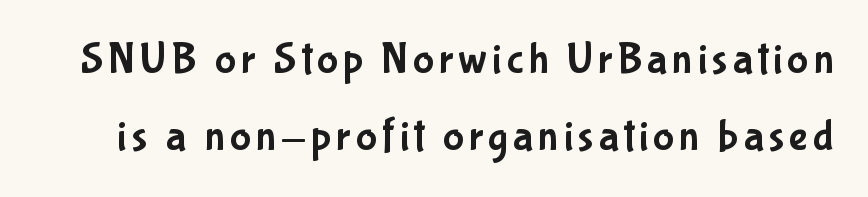
Q: Is the text italic (slanted)? A: No, it is upright.
Q: Is the typeface a serif or a sans-serif typeface? A: Sans-serif.
Q: Is the text underlined? A: No.
Q: Width (condensed, normal, or wide)? A: Condensed.
Q: Stroke contrast? A: Low.
Q: x-height? A: Medium.
Q: Monospaced? A: No.
